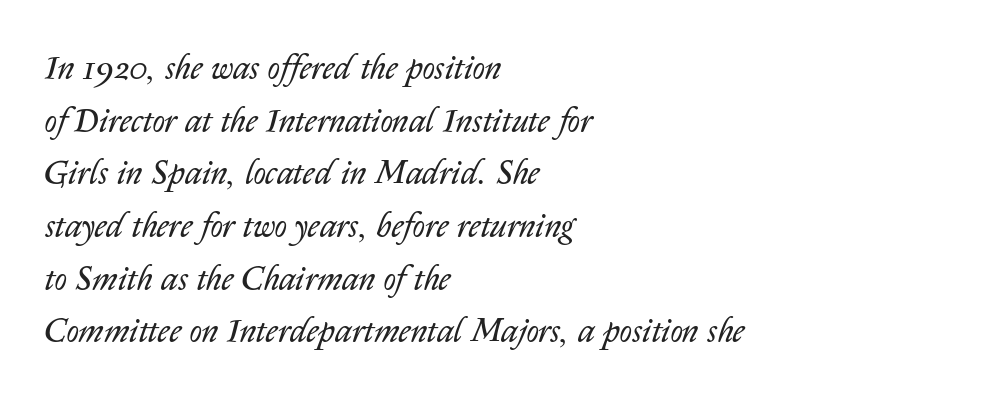
The image shows 34 px regular-weight type, italic (leaning right); set left-aligned, normal line spacing (1.55x), normal letter spacing, not underlined; low stroke contrast and a medium x-height.
